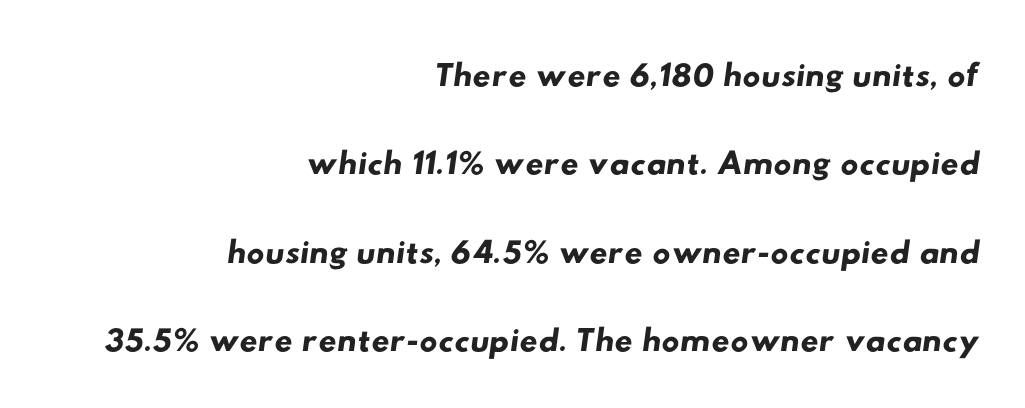
Q: Is the typeface a serif or a sans-serif typeface? A: Sans-serif.
Q: Is the text underlined? A: No.
Q: How is the paragraph aligned? A: Right-aligned.
Q: Is the spacing between letters normal or unusually wide? A: Normal.
Q: Width (condensed, normal, or wide)? A: Wide.
Q: Stroke contrast? A: Low.
Q: x-height? A: Small.
Q: Monospaced? A: No.
